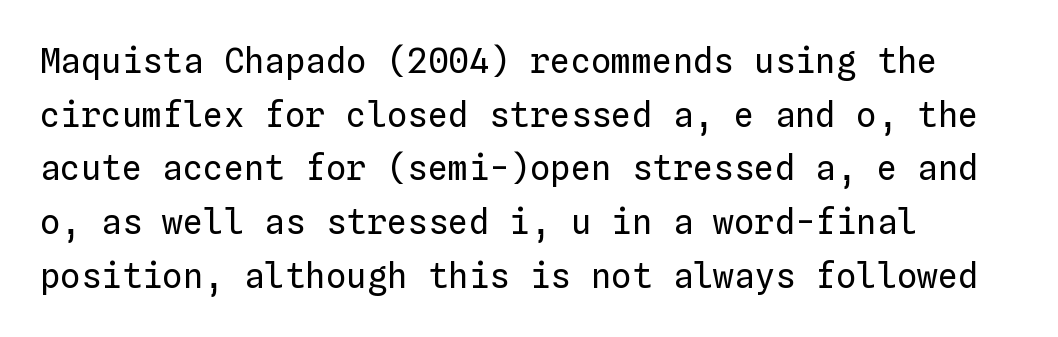
Q: Is the text bold? A: No.
Q: Is the text italic (slanted)? A: No, it is upright.
Q: Is the text underlined? A: No.
Q: How is the paragraph aligned? A: Left-aligned.
Q: Is the spacing between letters normal or unusually wide? A: Normal.
Q: Is the spacing between lines tight, normal or loose? A: Normal.
Q: Width (condensed, normal, or wide)? A: Normal.
Q: Stroke contrast? A: Low.
Q: x-height? A: Medium.
Q: Monospaced? A: Yes.
